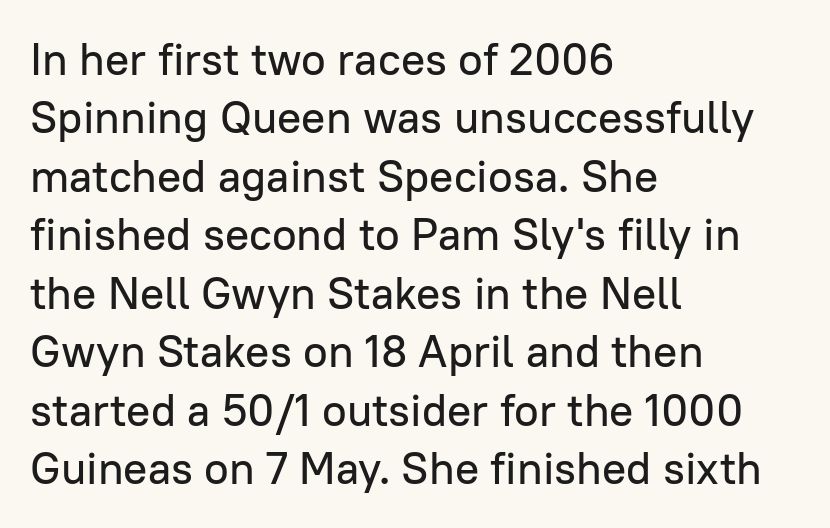
Rows of type keep a routine distance in the vertical direction. Check where the strokes stop: nothing finishes them off — pure sans. Does extra space separate the letters? No, they use regular spacing. Every character sits straight up, as roman type does.
